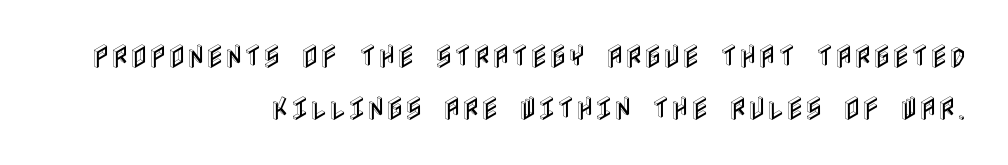
{"italic": "no", "underline": "no", "align": "right", "line_spacing": "loose", "line_spacing_ratio": 1.99, "letter_spacing": "normal", "letter_spacing_em": 0.0, "glyph_px": 26}
